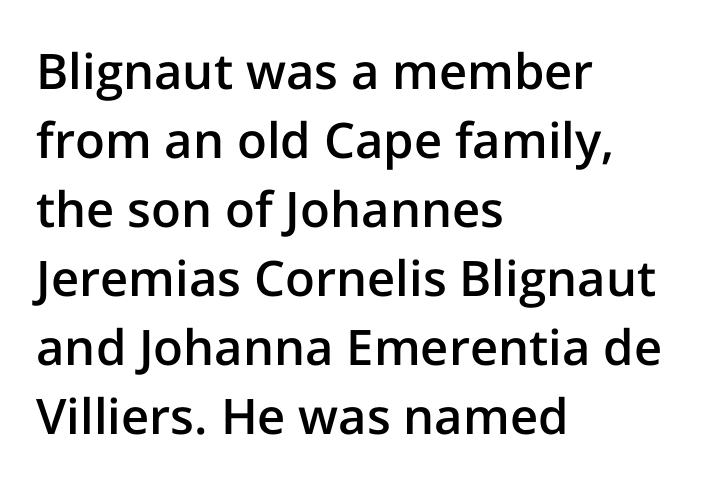
The passage is arranged the way most books set body copy — flush left. Rows of type keep a routine distance in the vertical direction. Notice how the stems are strictly vertical — no italics here. Clear beneath every line of the passage.
